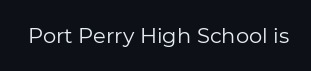
Q: Is the text bold? A: No.
Q: Is the text italic (slanted)? A: No, it is upright.
Q: Is the text underlined? A: No.
Q: Is the spacing between letters normal or unusually wide? A: Normal.
